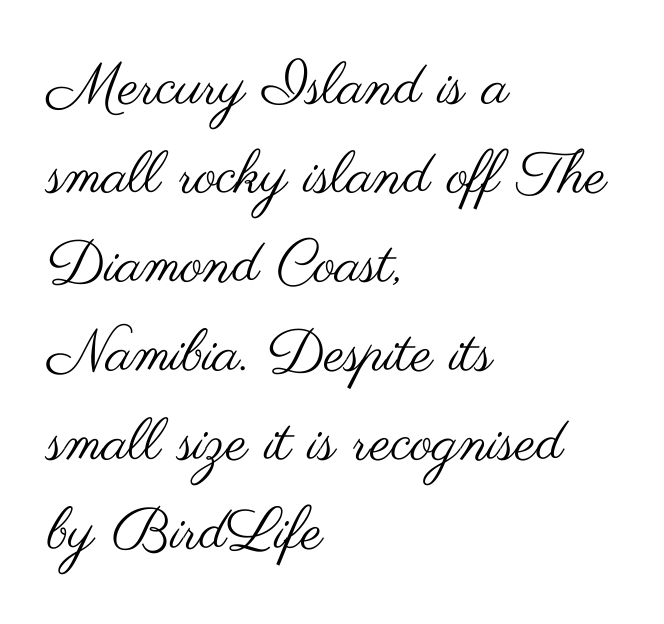
The image shows 59 px regular-weight, wide sans-serif type; set left-aligned, normal line spacing (1.51x), normal letter spacing, not underlined; medium stroke contrast and a small x-height.
